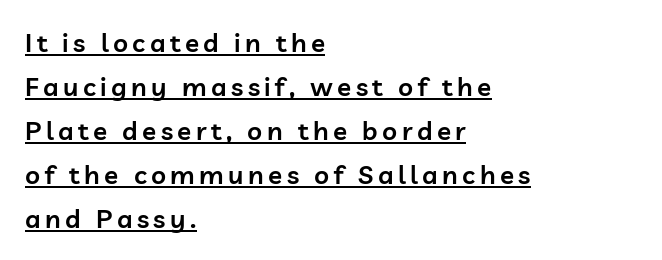
Q: Is the text bold? A: Semi-bold.
Q: Is the text italic (slanted)? A: No, it is upright.
Q: Is the text underlined? A: Yes.
Q: How is the paragraph aligned? A: Left-aligned.
Q: Is the spacing between lines tight, normal or loose? A: Normal.
